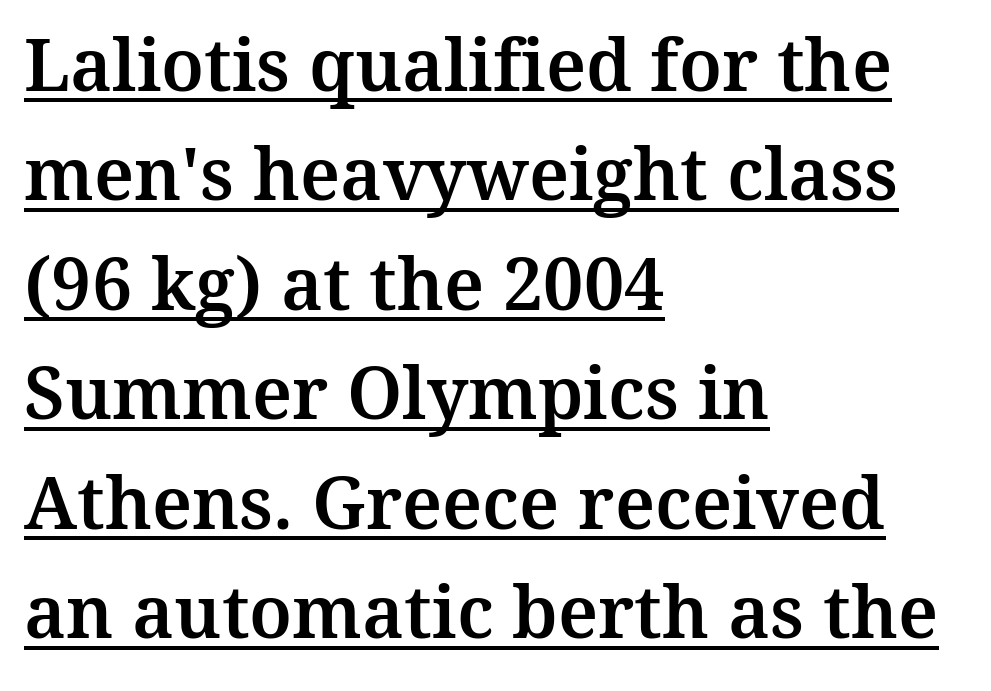
This rendering employs a face with finishing strokes, i.e., a serif. These lines sit exactly where default settings would place them. Decoration check: the copy is underlined. How are the letters spaced? Ordinarily, with no added tracking.
